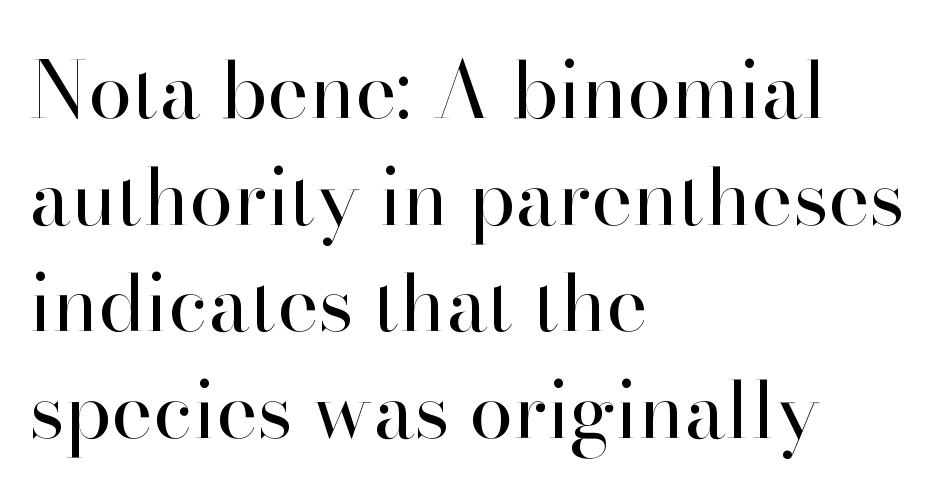
The image shows 79 px regular-weight serif type, upright; set left-aligned, normal line spacing (1.35x), normal letter spacing, not underlined; high stroke contrast and a small x-height.
